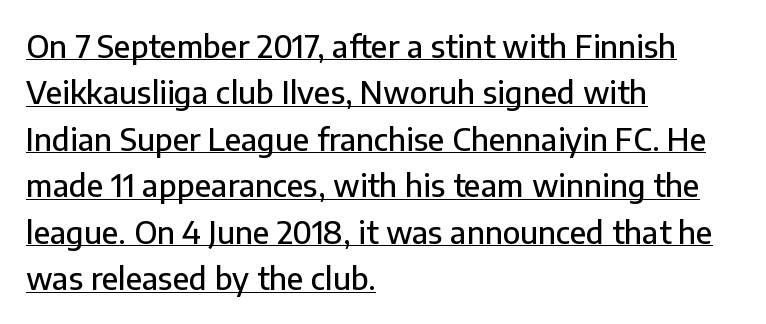
The image shows 31 px sans-serif type, upright; set left-aligned, normal line spacing (1.5x), normal letter spacing, underlined; low stroke contrast and a medium x-height.
